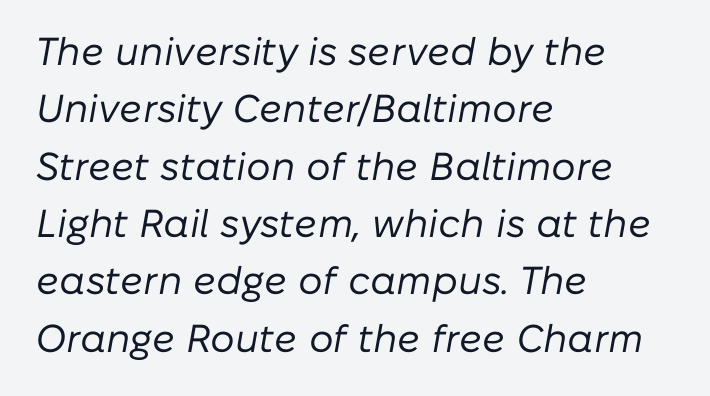
The image shows 39 px regular-weight type, italic (leaning right); set left-aligned, normal line spacing (1.47x), normal letter spacing, not underlined; low stroke contrast and a medium x-height.
